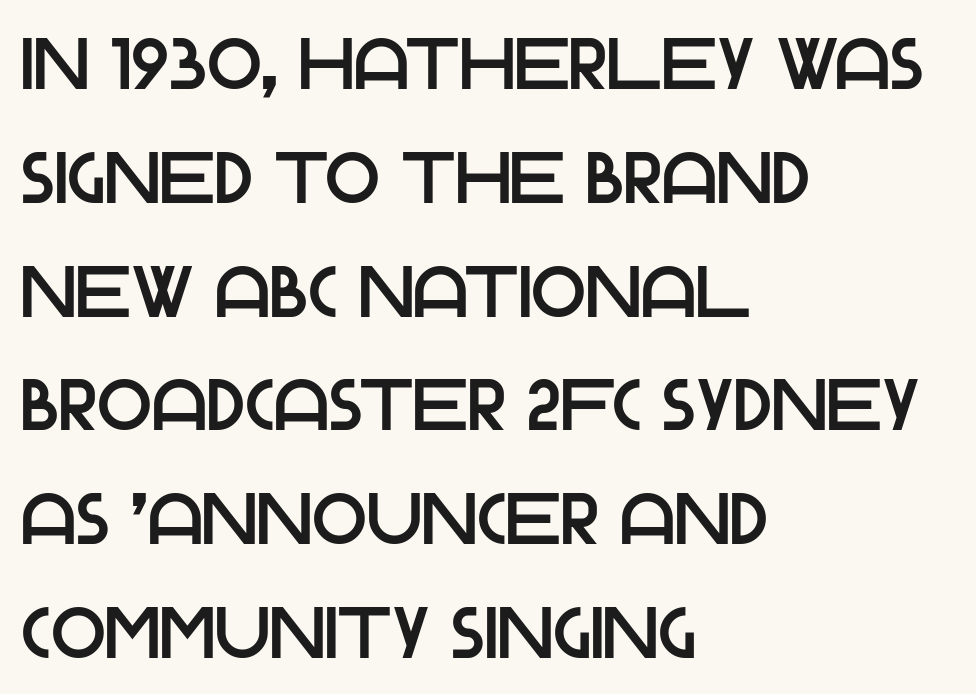
The image shows 72 px sans-serif type, upright; set left-aligned, normal line spacing (1.58x), normal letter spacing, not underlined; low stroke contrast and a large x-height.
